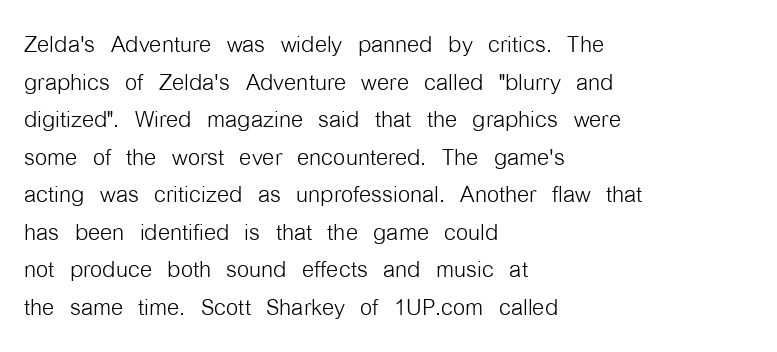
Q: Is the text bold? A: No.
Q: Is the text italic (slanted)? A: No, it is upright.
Q: Is the typeface a serif or a sans-serif typeface? A: Sans-serif.
Q: Is the text underlined? A: No.
Q: How is the paragraph aligned? A: Left-aligned.
Q: Is the spacing between letters normal or unusually wide? A: Normal.
Q: Width (condensed, normal, or wide)? A: Condensed.
Q: Stroke contrast? A: Low.
Q: x-height? A: Medium.
Q: Monospaced? A: No.
